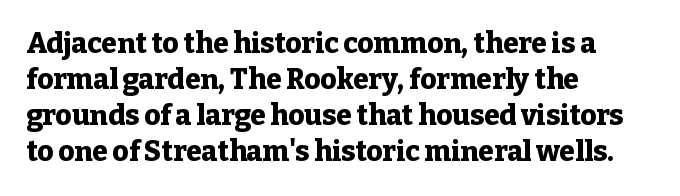
Note the varied advance widths — an 'i' is clearly narrower than an 'm'. Is the block centered? No — it sits flush against the left margin. Beneath every word, the page is bare. Note: serifs present on the glyphs.
